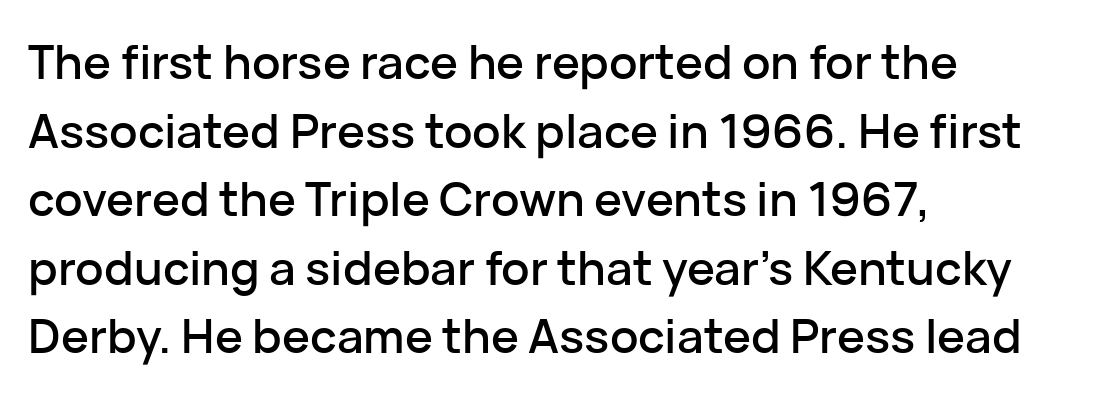
{"serif": "no", "italic": "no", "width": "normal", "stroke_contrast": "low", "x_height": "medium", "monospaced": "no", "underline": "no", "align": "left", "line_spacing": "normal", "line_spacing_ratio": 1.46, "letter_spacing": "normal", "letter_spacing_em": 0.0, "glyph_px": 47}
